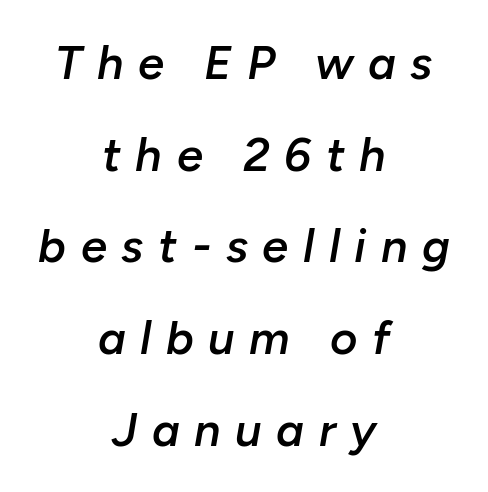
{"italic": "yes", "lean": "right", "slant_degrees": 10, "bold": "semi", "weight": "semibold", "width": "normal", "stroke_contrast": "low", "x_height": "medium", "monospaced": "no", "underline": "no", "align": "center", "line_spacing": "loose", "line_spacing_ratio": 1.95, "letter_spacing": "wide", "letter_spacing_em": 0.31, "glyph_px": 47}
